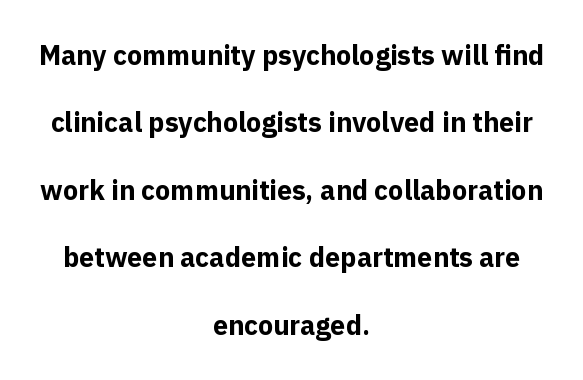
Q: Is the text bold? A: Yes.
Q: Is the text italic (slanted)? A: No, it is upright.
Q: Is the text underlined? A: No.
Q: How is the paragraph aligned? A: Centered.
Q: Is the spacing between letters normal or unusually wide? A: Normal.
Q: Is the spacing between lines tight, normal or loose? A: Loose.
